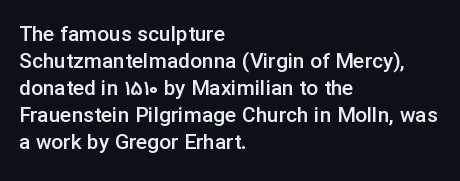
Q: Is the text bold? A: Semi-bold.
Q: Is the text italic (slanted)? A: No, it is upright.
Q: Is the text underlined? A: No.
Q: How is the paragraph aligned? A: Left-aligned.
Q: Is the spacing between letters normal or unusually wide? A: Normal.
Q: Is the spacing between lines tight, normal or loose? A: Normal.
